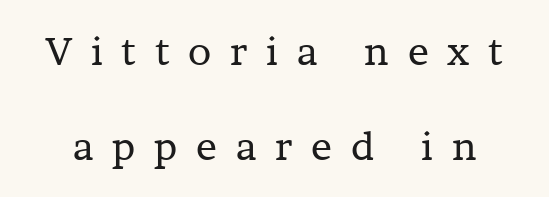
The passage shown is not underscored anywhere. Honestly, the letter spacing is so wide it's the main thing you notice. Weight: not bold — regular or lighter. Serif or sans? Serif — the stroke terminals have little feet.
